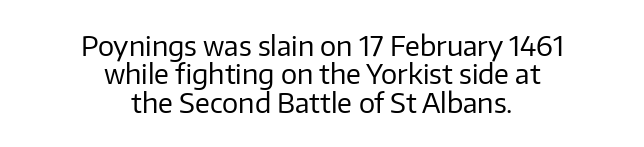
{"italic": "no", "bold": "no", "underline": "no", "align": "center", "line_spacing": "tight", "line_spacing_ratio": 1.05, "letter_spacing": "normal", "letter_spacing_em": 0.0, "glyph_px": 27}
